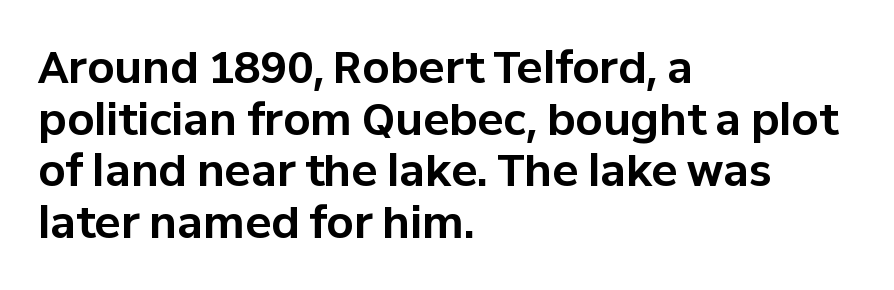
{"serif": "no", "italic": "no", "bold": "yes", "weight": "bold", "width": "normal", "stroke_contrast": "low", "x_height": "medium", "monospaced": "no", "underline": "no", "align": "left", "line_spacing_ratio": 1.2, "letter_spacing": "normal", "letter_spacing_em": 0.0, "glyph_px": 43}
